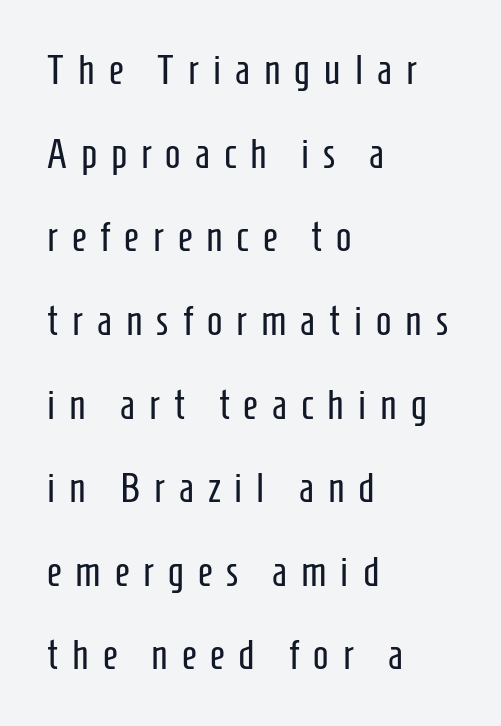
Q: Is the text bold? A: No.
Q: Is the text italic (slanted)? A: No, it is upright.
Q: Is the typeface a serif or a sans-serif typeface? A: Sans-serif.
Q: Is the text underlined? A: No.
Q: How is the paragraph aligned? A: Left-aligned.
Q: Is the spacing between letters normal or unusually wide? A: Unusually wide.
Q: Is the spacing between lines tight, normal or loose? A: Loose.
Q: Width (condensed, normal, or wide)? A: Condensed.
Q: Stroke contrast? A: Low.
Q: x-height? A: Medium.
Q: Monospaced? A: No.
